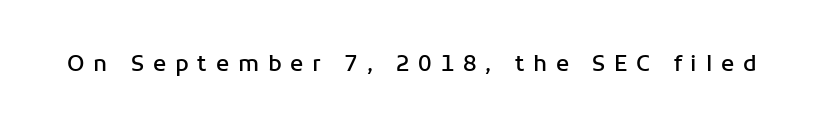
The image shows 22 px text type, upright; set unusually wide letter spacing (+0.4 em), not underlined.
